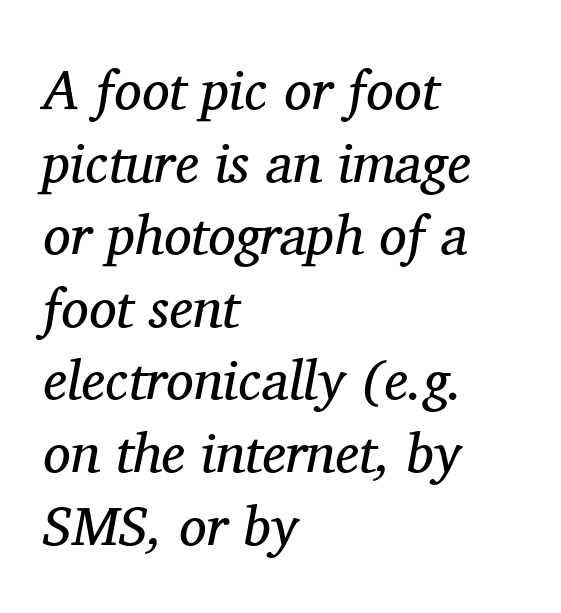
The image shows 55 px regular-weight serif type, italic (leaning right); set left-aligned, normal line spacing (1.32x), normal letter spacing, not underlined; medium stroke contrast and a medium x-height.
